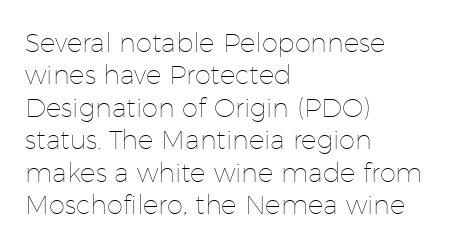
The image shows 26 px text type, upright; set left-aligned, normal line spacing (1.25x), normal letter spacing, not underlined.
